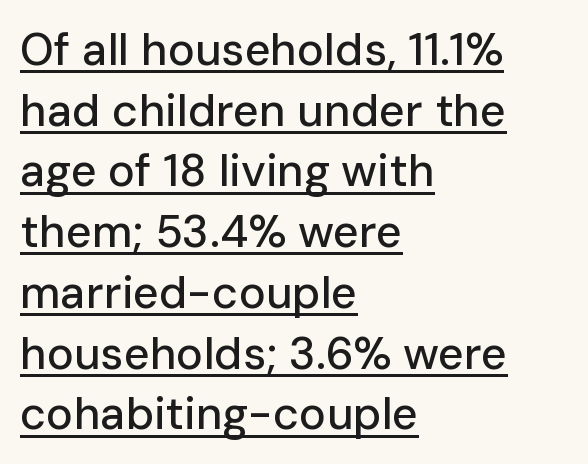
The specimen includes a rule beneath the text block's lines. Quick note: interline space is typical. These lines are composed in type without serifs. This sample is left-justified, so line endings fall wherever the words run out.
